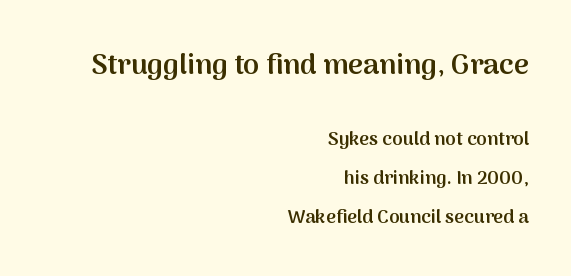
The image shows 29 px semibold sans-serif type, upright; set right-aligned, loose line spacing (2.04x), normal letter spacing, not underlined; the first (top) block is 1.53x larger; medium stroke contrast and a medium x-height.
